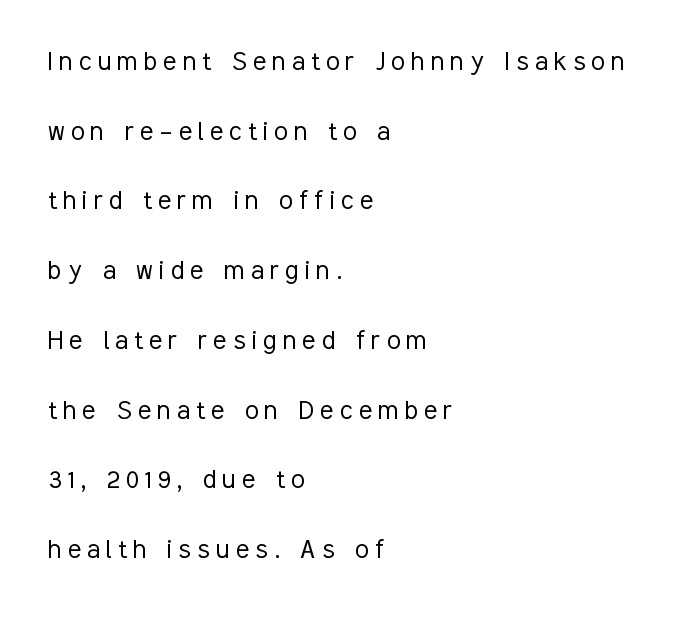
{"serif": "no", "italic": "no", "bold": "no", "weight": "light", "width": "condensed", "stroke_contrast": "low", "x_height": "medium", "monospaced": "no", "underline": "no", "align": "left", "line_spacing": "loose", "line_spacing_ratio": 2.25, "letter_spacing": "wide", "letter_spacing_em": 0.2, "glyph_px": 31}
